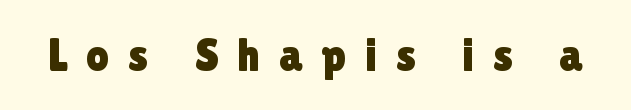
Q: Is the text italic (slanted)? A: No, it is upright.
Q: Is the typeface a serif or a sans-serif typeface? A: Sans-serif.
Q: Is the text underlined? A: No.
Q: Is the spacing between letters normal or unusually wide? A: Unusually wide.
Q: Width (condensed, normal, or wide)? A: Normal.
Q: x-height? A: Medium.
Q: Monospaced? A: No.
